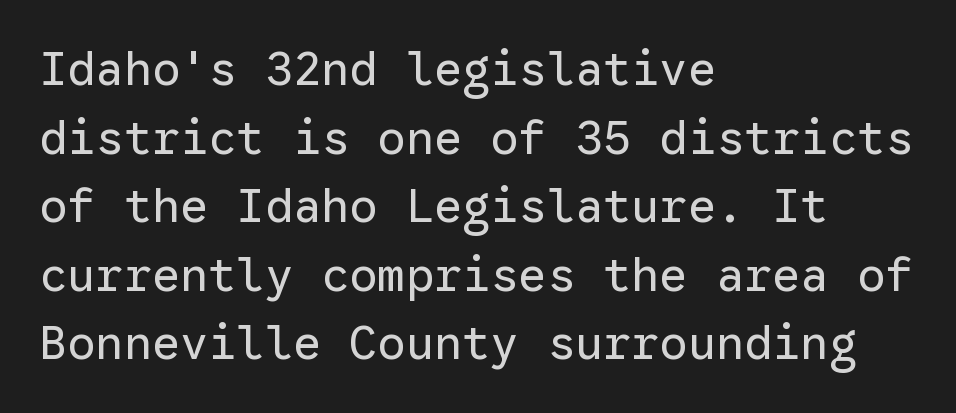
Inter-character spacing is left at the font's built-in metrics. In CSS terms this would be text-align: left. Underline: absent. Classification — sans serif. Rendered with straight, roman letterforms. Think of a typewriter: that constant character pitch is what you see here.
